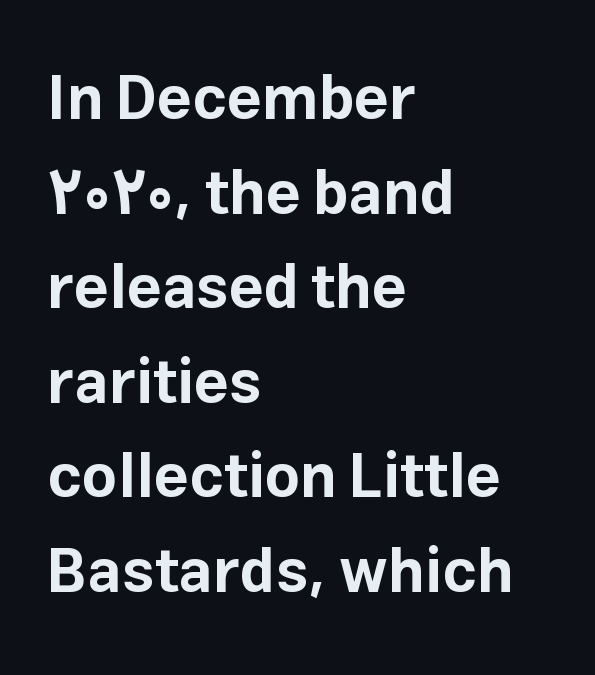
The image shows 61 px bold sans-serif type, upright; set left-aligned, normal line spacing (1.55x), normal letter spacing, not underlined; low stroke contrast and a medium x-height.
